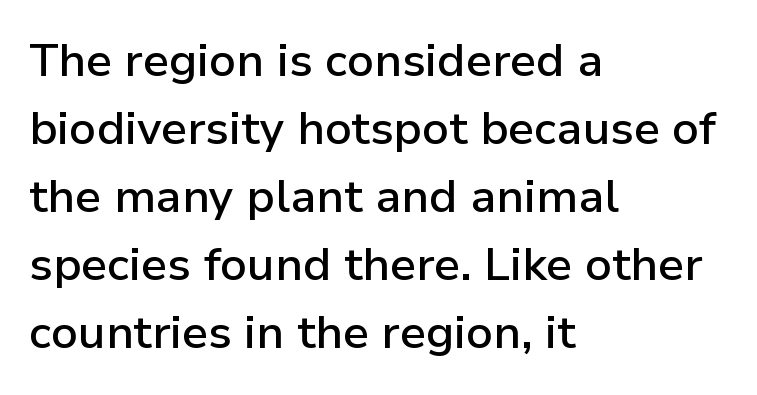
The image shows 46 px semibold sans-serif type, upright; set left-aligned, normal line spacing (1.48x), normal letter spacing, not underlined; low stroke contrast and a medium x-height.
